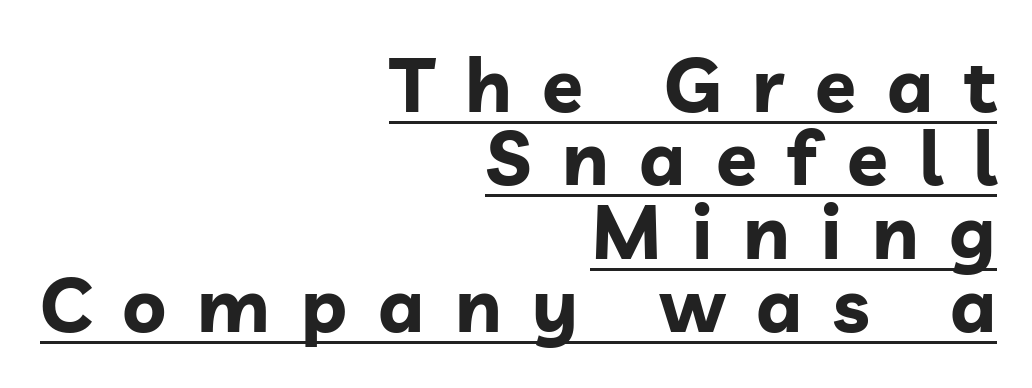
Q: Is the text bold? A: Yes.
Q: Is the text italic (slanted)? A: No, it is upright.
Q: Is the typeface a serif or a sans-serif typeface? A: Sans-serif.
Q: Is the text underlined? A: Yes.
Q: How is the paragraph aligned? A: Right-aligned.
Q: Is the spacing between letters normal or unusually wide? A: Unusually wide.
Q: Is the spacing between lines tight, normal or loose? A: Tight.
Q: Width (condensed, normal, or wide)? A: Normal.
Q: Stroke contrast? A: Low.
Q: x-height? A: Medium.
Q: Monospaced? A: No.
